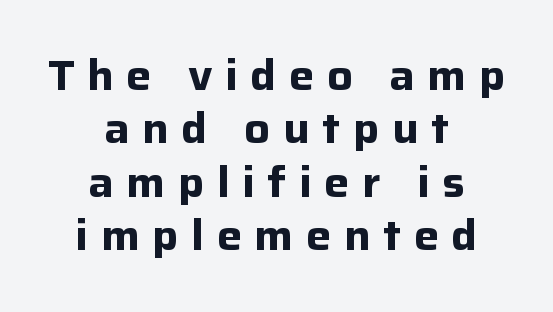
{"serif": "no", "italic": "no", "bold": "yes", "weight": "bold", "width": "normal", "stroke_contrast": "low", "x_height": "medium", "monospaced": "no", "underline": "no", "align": "center", "line_spacing": "normal", "line_spacing_ratio": 1.27, "letter_spacing": "wide", "letter_spacing_em": 0.3, "glyph_px": 42}
